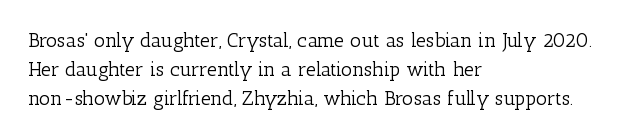
A normal amount of white space separates one row of letters from the next. The foot of each line stays bare and open. The ragged edge is on the right, which tells us the setting is flush left. This sample uses an upright cut, with every glyph sitting square on the baseline. No chunkiness to these letters — they're not bold. Does extra space separate the letters? No, they use regular spacing.
